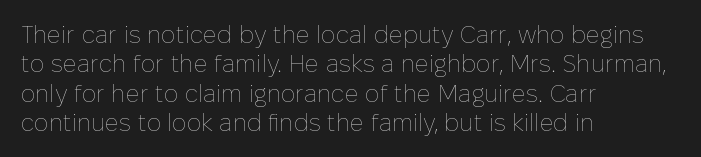
The image shows 24 px text type, upright; set left-aligned, line spacing 1.22x, normal letter spacing, not underlined.
